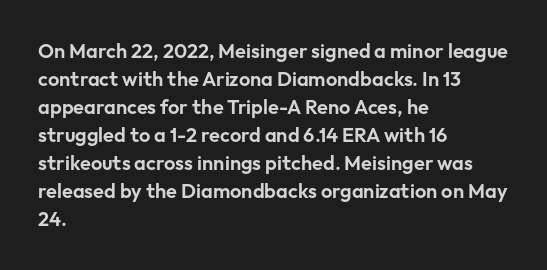
Q: Is the text italic (slanted)? A: No, it is upright.
Q: Is the text underlined? A: No.
Q: How is the paragraph aligned? A: Left-aligned.
Q: Is the spacing between letters normal or unusually wide? A: Normal.
Q: Is the spacing between lines tight, normal or loose? A: Normal.
